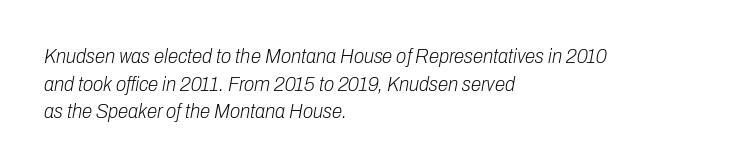
{"italic": "yes", "lean": "right", "slant_degrees": 10, "bold": "no", "underline": "no", "align": "left", "line_spacing": "normal", "line_spacing_ratio": 1.32, "letter_spacing": "normal", "letter_spacing_em": 0.0, "glyph_px": 21}
